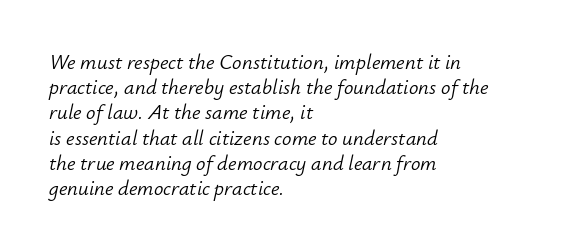
The image shows 21 px text type, italic (leaning right); set left-aligned, line spacing 1.2x, normal letter spacing, not underlined.
